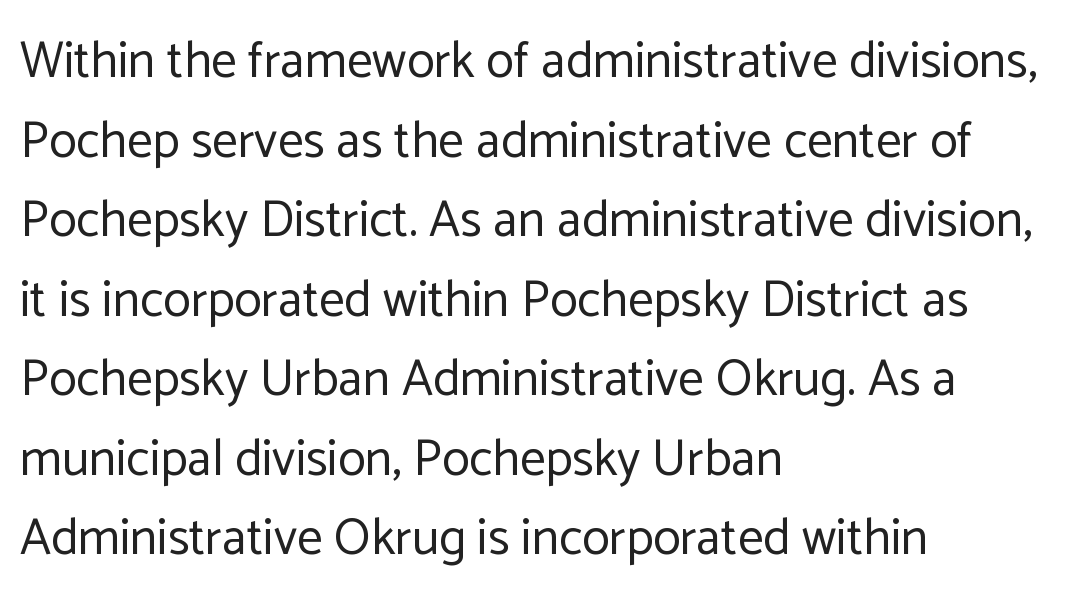
The type is set solid horizontally, with unmodified tracking. This is the regular roman posture of the typeface. Caption: multi-line text, flush left, ragged right. These lines are rendered in a variable-pitch font. This rendering features lettering with no underline.
